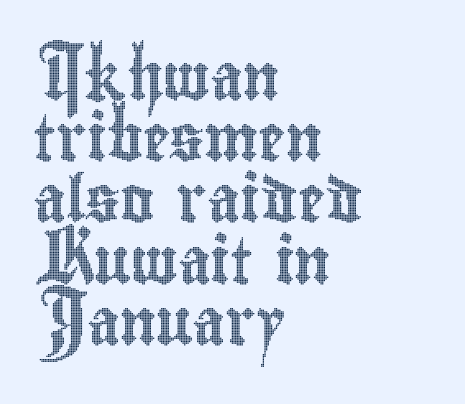
{"italic": "no", "width": "condensed", "x_height": "small", "monospaced": "no", "underline": "no", "align": "left", "line_spacing": "normal", "line_spacing_ratio": 1.33, "letter_spacing": "normal", "letter_spacing_em": 0.0, "glyph_px": 46}
